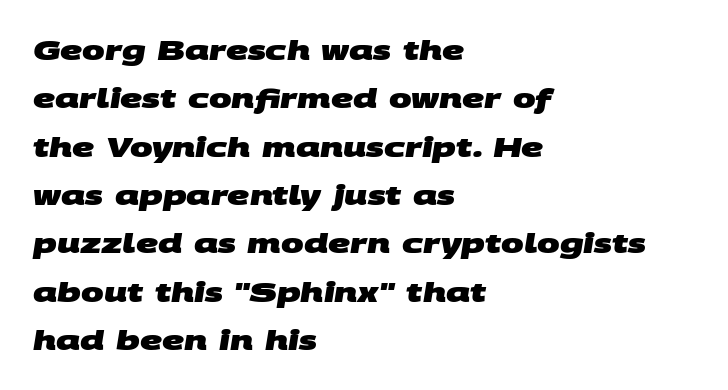
In CSS terms this would be text-align: left. The characters look thick and weighty, a clear bold. Descenders are the only things crossing below the line. The tracking reads as untouched default to a designer's eye.
